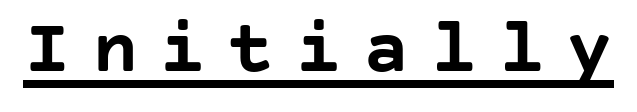
Q: Is the text bold? A: Yes.
Q: Is the text italic (slanted)? A: No, it is upright.
Q: Is the typeface a serif or a sans-serif typeface? A: Sans-serif.
Q: Is the text underlined? A: Yes.
Q: Is the spacing between letters normal or unusually wide? A: Unusually wide.
Q: Width (condensed, normal, or wide)? A: Normal.
Q: Stroke contrast? A: Low.
Q: x-height? A: Large.
